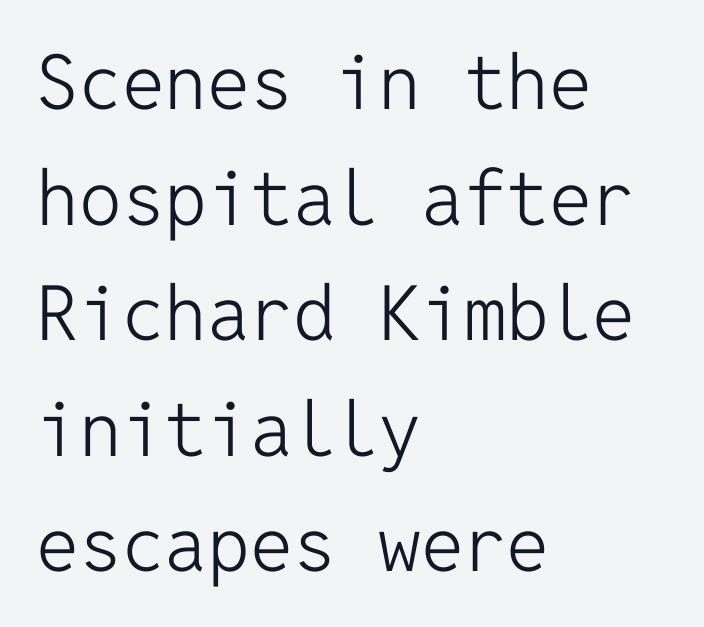
{"serif": "no", "italic": "no", "bold": "no", "weight": "light", "width": "normal", "stroke_contrast": "low", "x_height": "medium", "monospaced": "yes", "underline": "no", "align": "left", "line_spacing": "normal", "line_spacing_ratio": 1.52, "letter_spacing": "normal", "letter_spacing_em": 0.0, "glyph_px": 76}
